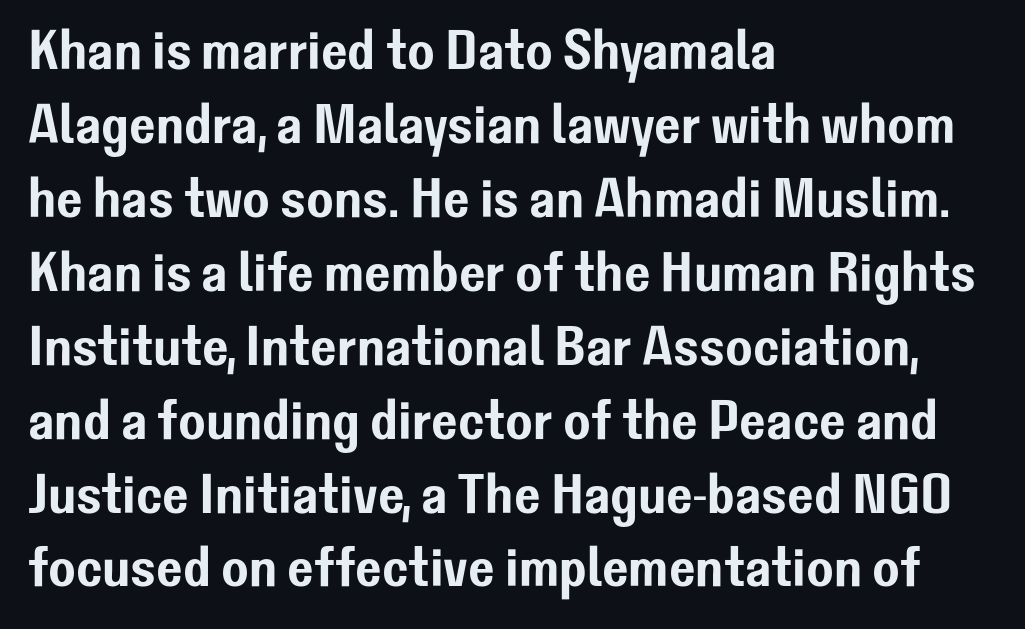
{"serif": "no", "italic": "no", "width": "normal", "stroke_contrast": "low", "x_height": "medium", "monospaced": "no", "underline": "no", "align": "left", "line_spacing": "normal", "line_spacing_ratio": 1.32, "letter_spacing": "normal", "letter_spacing_em": 0.0, "glyph_px": 56}
